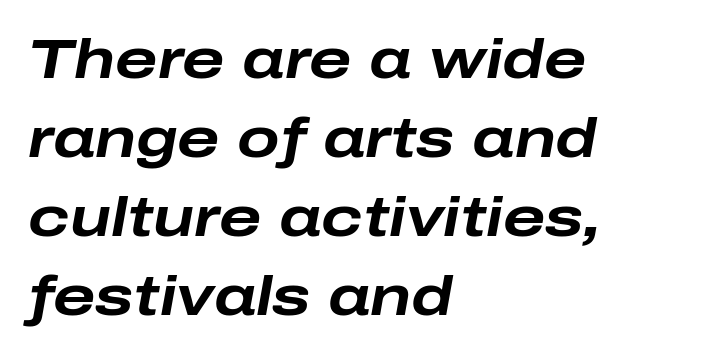
The image shows 56 px bold, wide type, italic (leaning right); set left-aligned, normal line spacing (1.41x), normal letter spacing, not underlined; low stroke contrast and a medium x-height.
